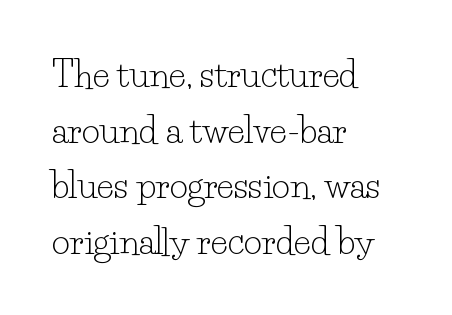
{"serif": "yes", "italic": "no", "bold": "no", "weight": "light", "width": "normal", "stroke_contrast": "low", "x_height": "small", "monospaced": "no", "underline": "no", "align": "left", "line_spacing": "normal", "line_spacing_ratio": 1.59, "letter_spacing": "normal", "letter_spacing_em": 0.0, "glyph_px": 35}
